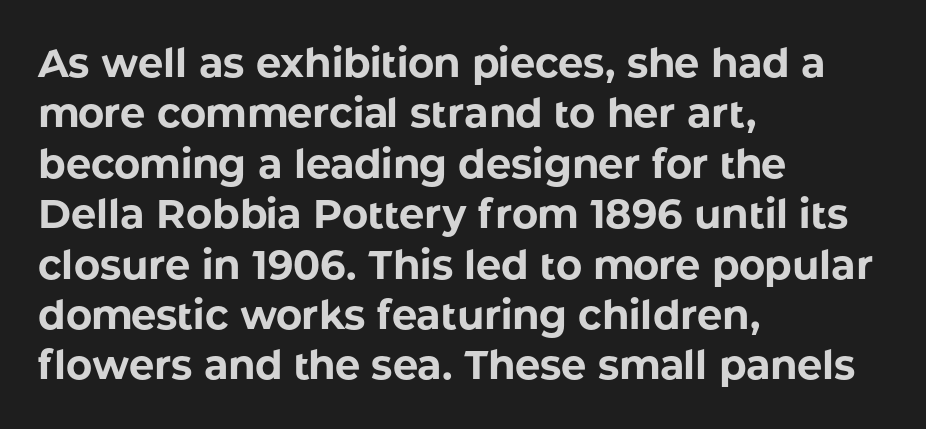
Stroke thickness is high; the sample reads as a true bold. The face used here is proportionally spaced, like ordinary book or web type. How would I describe the line gaps? Plain and ordinary. Notice how the stems are strictly vertical — no italics here. Typeset ragged right — the left edge is the straight one.
